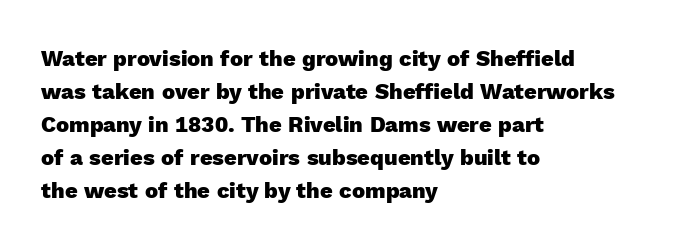
The image shows 22 px bold type, upright; set left-aligned, normal line spacing (1.5x), normal letter spacing, not underlined.
